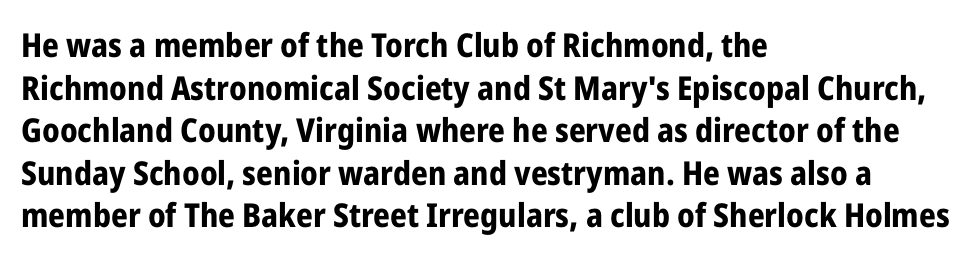
The image shows 33 px bold, condensed sans-serif type, upright; set left-aligned, normal line spacing (1.29x), normal letter spacing, not underlined; low stroke contrast and a medium x-height.
